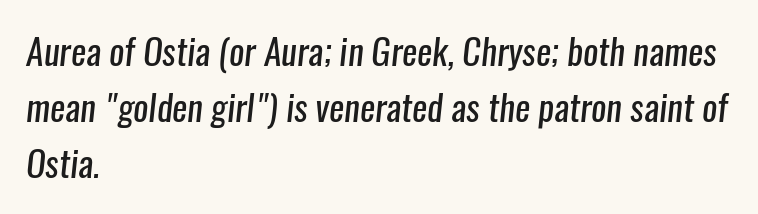
{"serif": "no", "bold": "no", "weight": "regular", "width": "condensed", "stroke_contrast": "low", "x_height": "medium", "monospaced": "no", "underline": "no", "align": "left", "line_spacing": "normal", "line_spacing_ratio": 1.55, "letter_spacing": "normal", "letter_spacing_em": 0.0, "glyph_px": 36}
